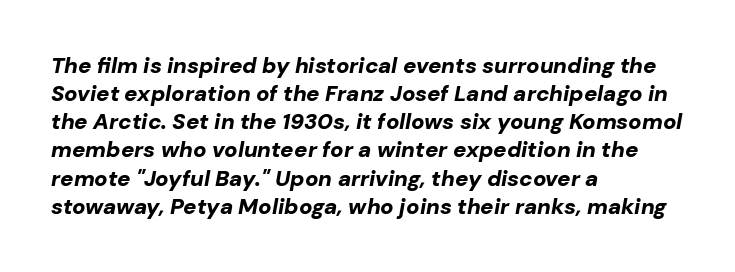
{"italic": "yes", "lean": "right", "slant_degrees": 10, "bold": "yes", "underline": "no", "align": "left", "line_spacing": "normal", "line_spacing_ratio": 1.28, "letter_spacing": "normal", "letter_spacing_em": 0.0, "glyph_px": 22}
